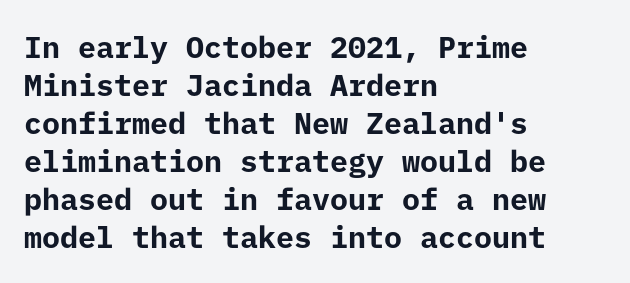
{"serif": "no", "italic": "no", "bold": "yes", "weight": "bold", "width": "normal", "stroke_contrast": "low", "x_height": "medium", "underline": "no", "align": "left", "line_spacing": "normal", "line_spacing_ratio": 1.27, "letter_spacing": "normal", "letter_spacing_em": 0.0, "glyph_px": 30}
